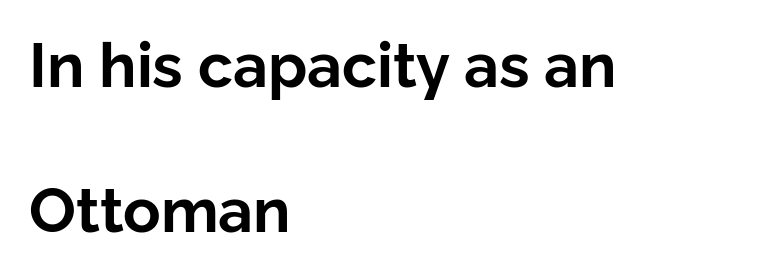
The image shows 62 px bold sans-serif type, upright; set left-aligned, loose line spacing (2.34x), normal letter spacing, not underlined; low stroke contrast and a medium x-height.
